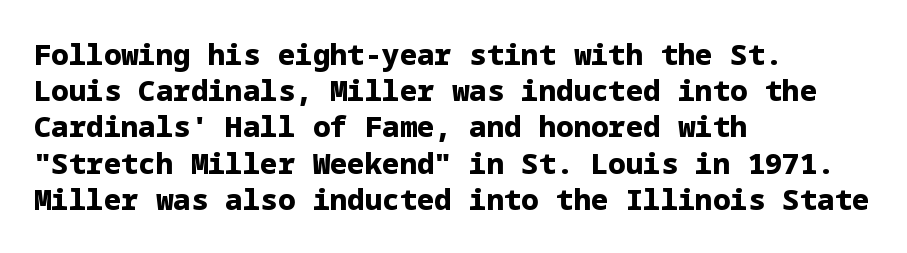
Q: Is the text bold? A: Yes.
Q: Is the text italic (slanted)? A: No, it is upright.
Q: Is the typeface a serif or a sans-serif typeface? A: Sans-serif.
Q: Is the text underlined? A: No.
Q: How is the paragraph aligned? A: Left-aligned.
Q: Is the spacing between letters normal or unusually wide? A: Normal.
Q: Is the spacing between lines tight, normal or loose? A: Normal.
Q: Width (condensed, normal, or wide)? A: Normal.
Q: Stroke contrast? A: Low.
Q: x-height? A: Medium.
